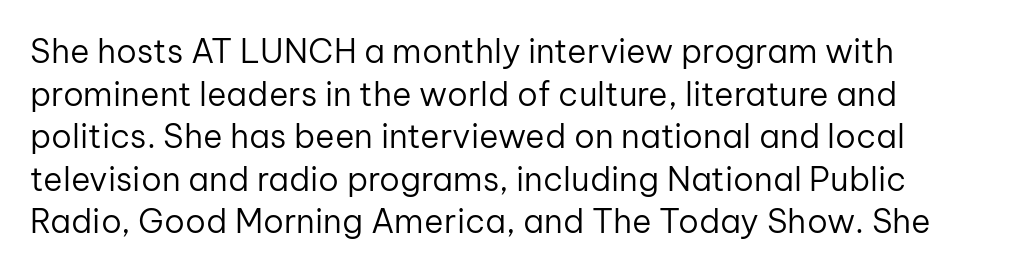
{"serif": "no", "italic": "no", "bold": "no", "weight": "regular", "width": "normal", "stroke_contrast": "low", "x_height": "medium", "monospaced": "no", "underline": "no", "line_spacing": "normal", "line_spacing_ratio": 1.29, "letter_spacing": "normal", "letter_spacing_em": 0.0, "glyph_px": 33}
